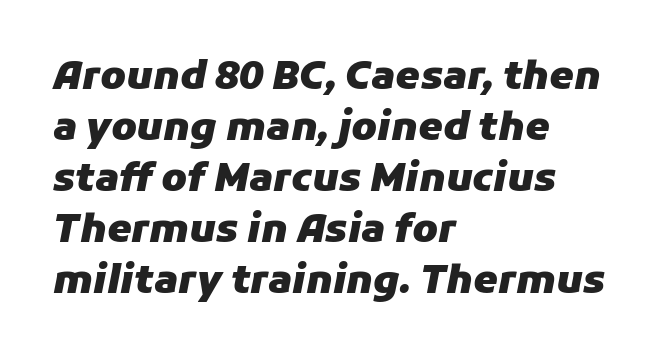
Q: Is the text bold? A: Yes.
Q: Is the text italic (slanted)? A: Yes, it leans right by about 11 degrees.
Q: Is the text underlined? A: No.
Q: How is the paragraph aligned? A: Left-aligned.
Q: Is the spacing between letters normal or unusually wide? A: Normal.
Q: Is the spacing between lines tight, normal or loose? A: Normal.
Q: Width (condensed, normal, or wide)? A: Normal.
Q: Stroke contrast? A: Low.
Q: x-height? A: Medium.
Q: Monospaced? A: No.
